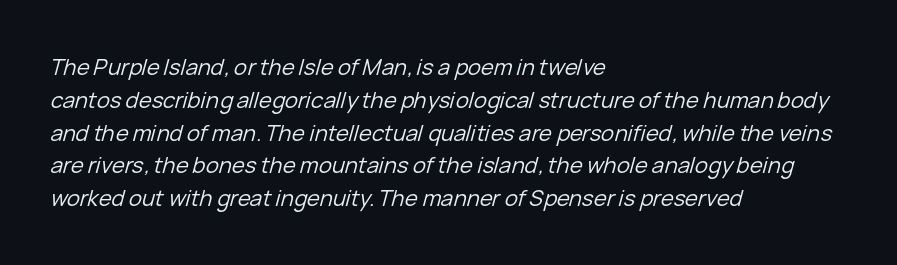
{"italic": "yes", "lean": "right", "slant_degrees": 15, "bold": "no", "underline": "no", "align": "left", "line_spacing": "normal", "line_spacing_ratio": 1.49, "letter_spacing": "normal", "letter_spacing_em": 0.0, "glyph_px": 22}
